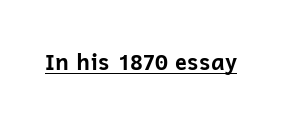
Q: Is the text bold? A: Yes.
Q: Is the text italic (slanted)? A: No, it is upright.
Q: Is the text underlined? A: Yes.
Q: Is the spacing between letters normal or unusually wide? A: Normal.
